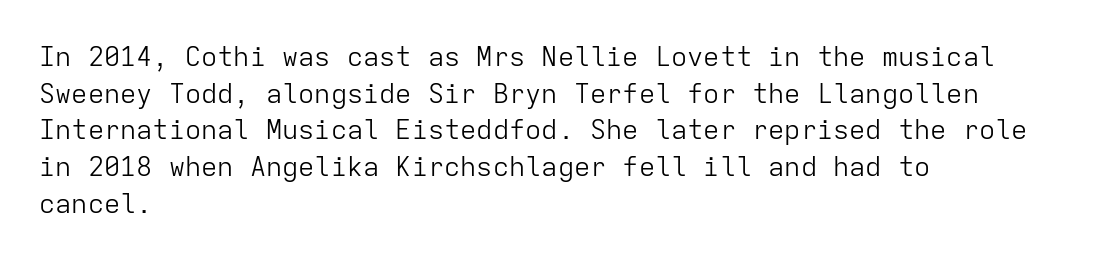
{"italic": "no", "bold": "no", "underline": "no", "align": "left", "line_spacing": "normal", "line_spacing_ratio": 1.36, "letter_spacing": "normal", "letter_spacing_em": 0.0, "glyph_px": 27}
